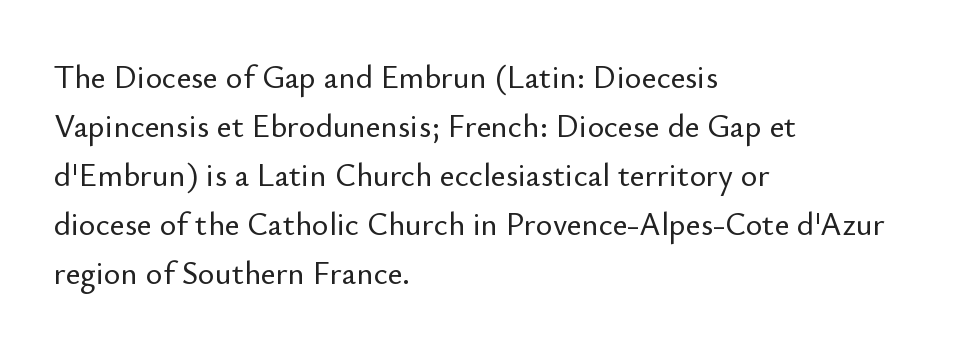
Q: Is the text italic (slanted)? A: No, it is upright.
Q: Is the typeface a serif or a sans-serif typeface? A: Sans-serif.
Q: Is the text underlined? A: No.
Q: How is the paragraph aligned? A: Left-aligned.
Q: Is the spacing between letters normal or unusually wide? A: Normal.
Q: Is the spacing between lines tight, normal or loose? A: Normal.
Q: Width (condensed, normal, or wide)? A: Normal.
Q: Stroke contrast? A: Low.
Q: x-height? A: Small.
Q: Monospaced? A: No.
